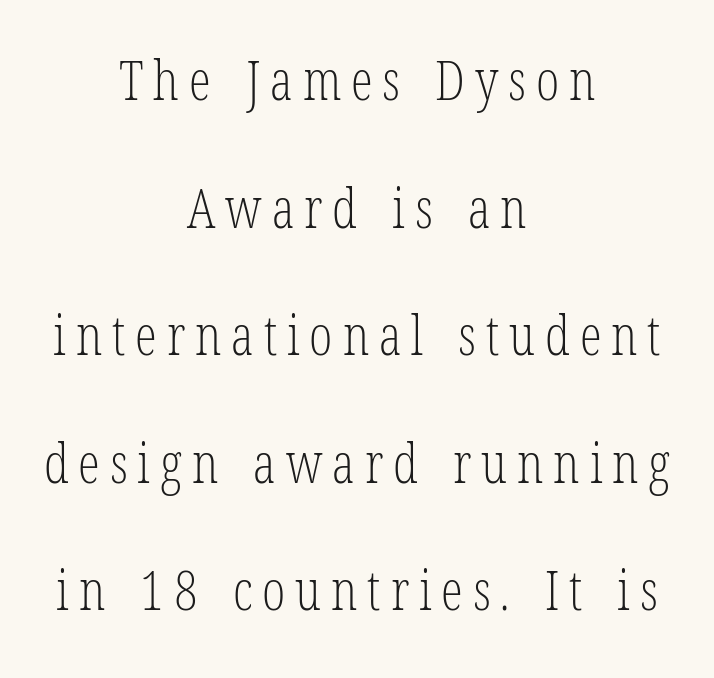
You can tell it's not italic because the verticals are truly vertical. This sample has the flowing, uneven cadence of proportional lettering. A bare baseline throughout the passage. Caption: multi-line text, centered on the measure. Successive baselines arrive slowly, with a big drop between each. This sample uses a serif face.
